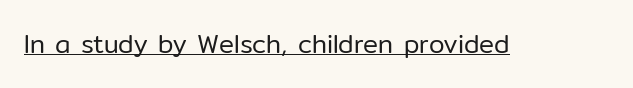
{"italic": "no", "bold": "no", "underline": "yes", "letter_spacing": "normal", "letter_spacing_em": 0.0, "glyph_px": 25}
